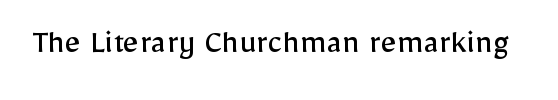
The image shows 35 px regular-weight sans-serif type, upright; set normal letter spacing, not underlined; low stroke contrast and a medium x-height.
